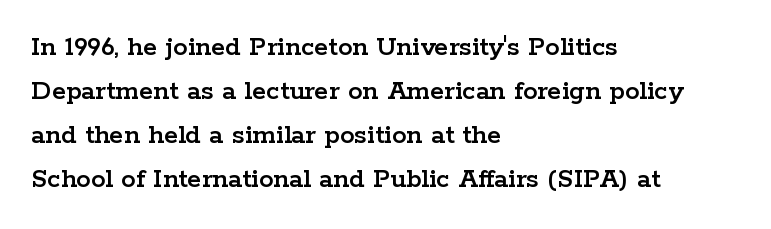
No word sits above an underline. Font category for this specimen: serif. Compared with typical body copy, the letter spacing here is the same. Vertically, the passage feels balanced, rows spaced as you'd expect.
